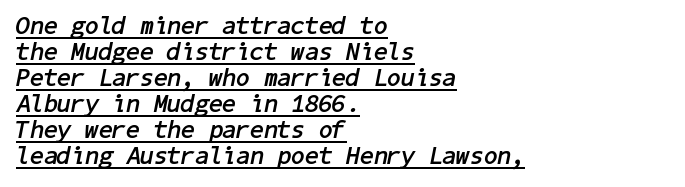
The image shows 25 px bold type, italic (leaning right); set left-aligned, tight line spacing (1.04x), normal letter spacing, underlined.
